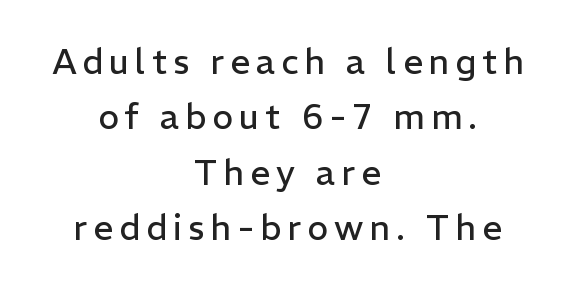
The image shows 35 px regular-weight sans-serif type, upright; set centered, normal line spacing (1.58x), not underlined; low stroke contrast and a medium x-height.
